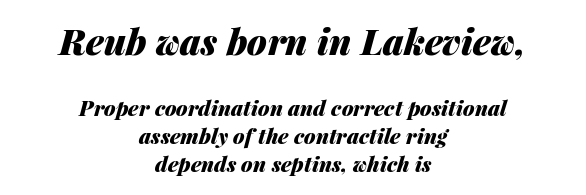
The baseline area is clear. The letters in the upper block stand taller than those in the block below. A typesetter would call this proportional, since set widths differ per character. A student would call this center alignment; a typographer would say set centered.
